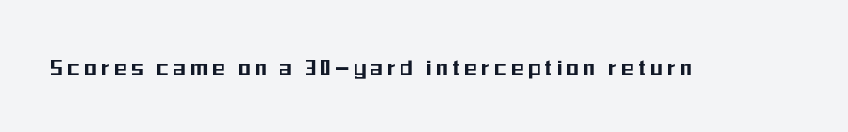
{"italic": "no", "underline": "no", "letter_spacing": "wide", "letter_spacing_em": 0.2, "glyph_px": 25}
